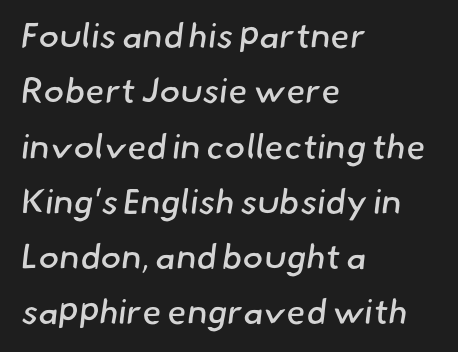
{"serif": "no", "bold": "no", "weight": "regular", "width": "normal", "stroke_contrast": "low", "x_height": "small", "monospaced": "no", "underline": "no", "align": "left", "line_spacing": "normal", "line_spacing_ratio": 1.58, "letter_spacing": "normal", "letter_spacing_em": 0.0, "glyph_px": 35}
